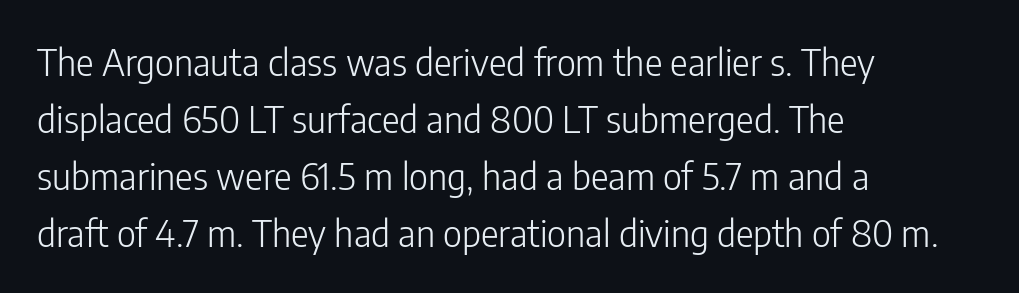
{"serif": "no", "italic": "no", "bold": "no", "weight": "light", "width": "condensed", "stroke_contrast": "low", "x_height": "medium", "monospaced": "no", "underline": "no", "align": "left", "line_spacing": "normal", "line_spacing_ratio": 1.54, "letter_spacing": "normal", "letter_spacing_em": 0.0, "glyph_px": 37}
